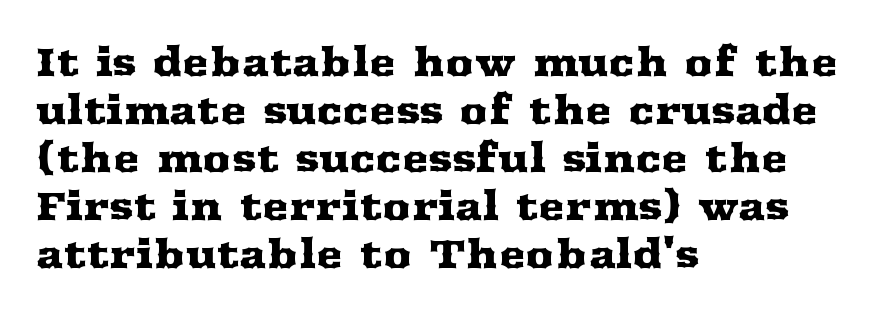
This is serif lettering, the kind often seen in printed books. Nobody touched the tracking dial on this one. Here the designer chose a conventional face with non-uniform glyph widths. The text block is weighted toward the left margin, trailing off unevenly rightward.
